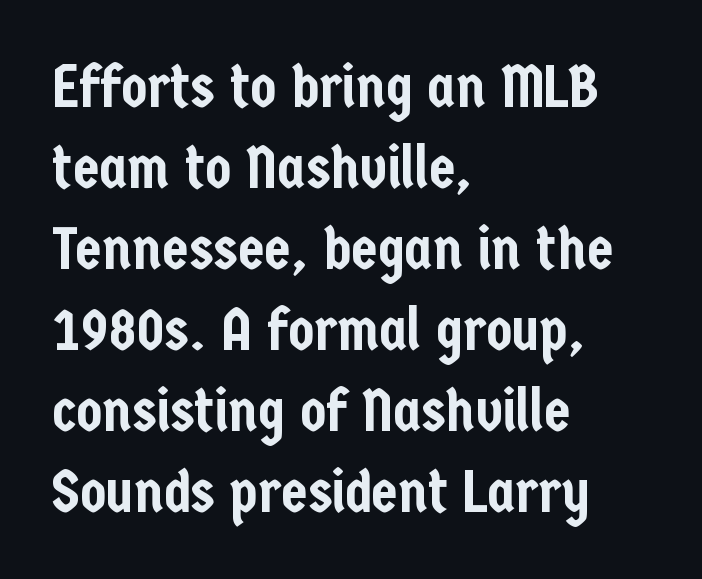
Q: Is the text italic (slanted)? A: No, it is upright.
Q: Is the typeface a serif or a sans-serif typeface? A: Sans-serif.
Q: Is the text underlined? A: No.
Q: How is the paragraph aligned? A: Left-aligned.
Q: Is the spacing between letters normal or unusually wide? A: Normal.
Q: Is the spacing between lines tight, normal or loose? A: Normal.
Q: Width (condensed, normal, or wide)? A: Condensed.
Q: Stroke contrast? A: Low.
Q: x-height? A: Medium.
Q: Monospaced? A: No.
